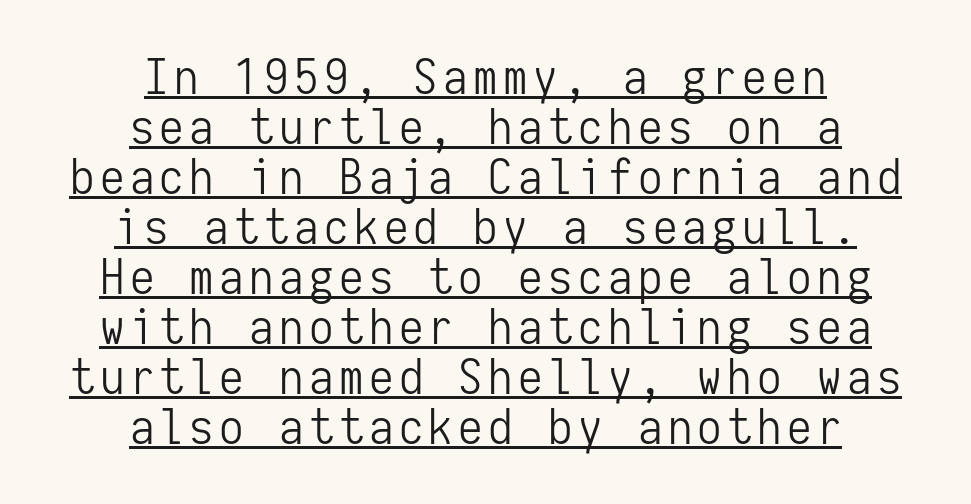
The image shows 49 px light, condensed sans-serif type, upright, monospaced; set centered, tight line spacing (1.02x), underlined; low stroke contrast and a medium x-height.
